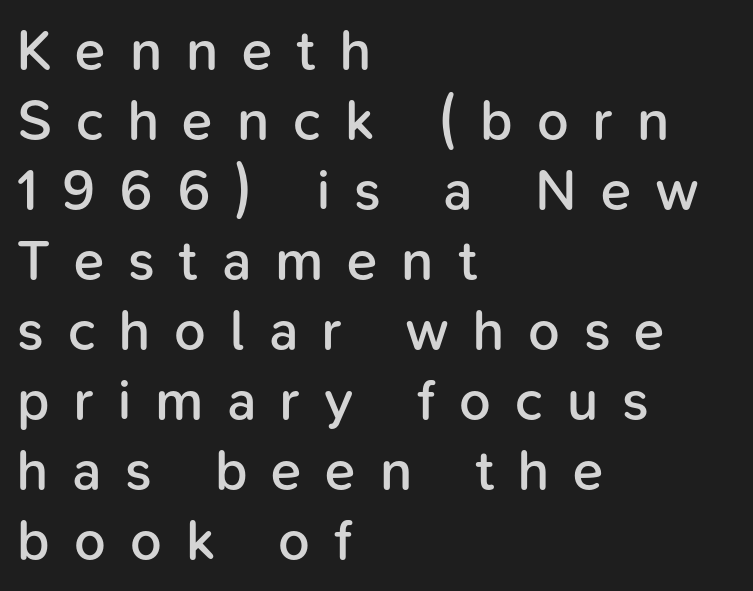
Q: Is the text bold? A: Semi-bold.
Q: Is the text italic (slanted)? A: No, it is upright.
Q: Is the typeface a serif or a sans-serif typeface? A: Sans-serif.
Q: Is the text underlined? A: No.
Q: How is the paragraph aligned? A: Left-aligned.
Q: Is the spacing between letters normal or unusually wide? A: Unusually wide.
Q: Is the spacing between lines tight, normal or loose? A: Normal.
Q: Width (condensed, normal, or wide)? A: Normal.
Q: Stroke contrast? A: Low.
Q: x-height? A: Medium.
Q: Monospaced? A: No.
